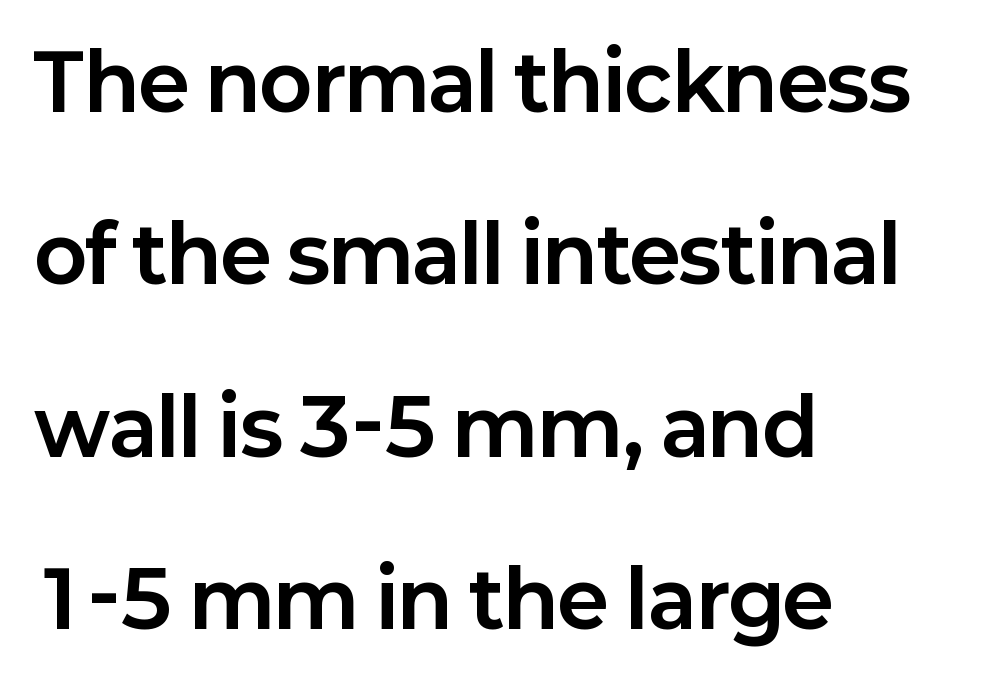
{"serif": "no", "italic": "no", "bold": "yes", "weight": "bold", "width": "normal", "stroke_contrast": "low", "x_height": "medium", "monospaced": "no", "underline": "no", "align": "left", "line_spacing": "loose", "line_spacing_ratio": 2.21, "letter_spacing": "normal", "letter_spacing_em": 0.0, "glyph_px": 78}
